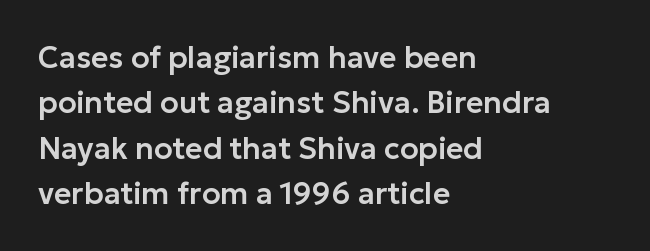
Q: Is the text italic (slanted)? A: No, it is upright.
Q: Is the typeface a serif or a sans-serif typeface? A: Sans-serif.
Q: Is the text underlined? A: No.
Q: How is the paragraph aligned? A: Left-aligned.
Q: Is the spacing between letters normal or unusually wide? A: Normal.
Q: Is the spacing between lines tight, normal or loose? A: Normal.
Q: Width (condensed, normal, or wide)? A: Normal.
Q: Stroke contrast? A: Low.
Q: x-height? A: Medium.
Q: Monospaced? A: No.
